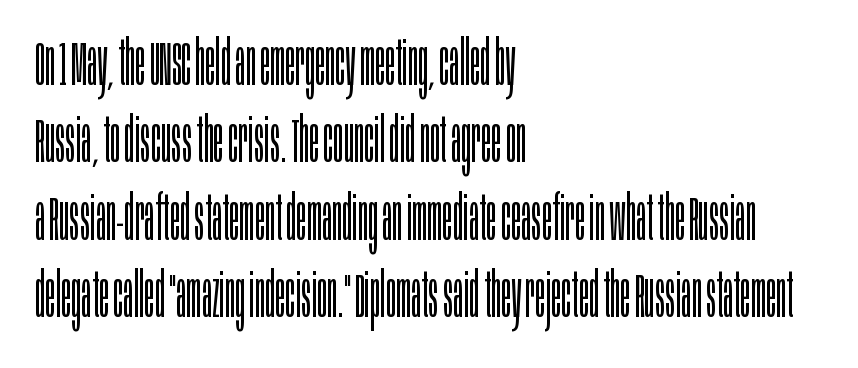
{"serif": "no", "italic": "no", "bold": "no", "weight": "light", "width": "condensed", "stroke_contrast": "low", "x_height": "large", "monospaced": "no", "underline": "no", "align": "left", "line_spacing": "normal", "line_spacing_ratio": 1.25, "letter_spacing": "normal", "letter_spacing_em": 0.0, "glyph_px": 62}
